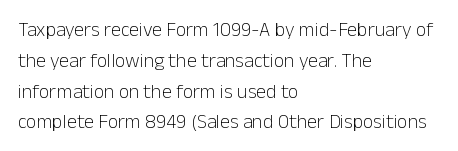
{"italic": "no", "bold": "no", "underline": "no", "align": "left", "line_spacing": "normal", "line_spacing_ratio": 1.54, "letter_spacing": "normal", "letter_spacing_em": 0.0, "glyph_px": 20}
